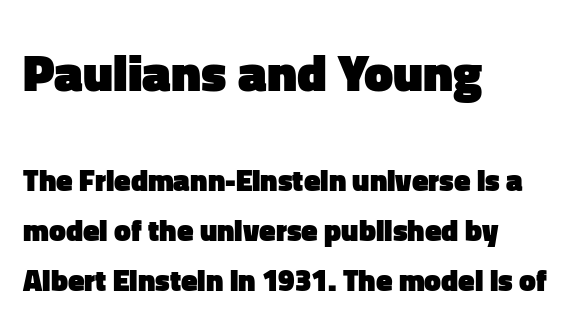
Q: Is the text bold? A: Yes.
Q: Is the text italic (slanted)? A: No, it is upright.
Q: Is the typeface a serif or a sans-serif typeface? A: Sans-serif.
Q: Is the text underlined? A: No.
Q: How is the paragraph aligned? A: Left-aligned.
Q: Is the spacing between letters normal or unusually wide? A: Normal.
Q: Is the spacing between lines tight, normal or loose? A: Normal.
Q: Which block of text is set in a larger size, the first (top) or the second (bottom)? A: The first (top) one.
Q: Width (condensed, normal, or wide)? A: Normal.
Q: Stroke contrast? A: Low.
Q: x-height? A: Medium.
Q: Monospaced? A: No.
